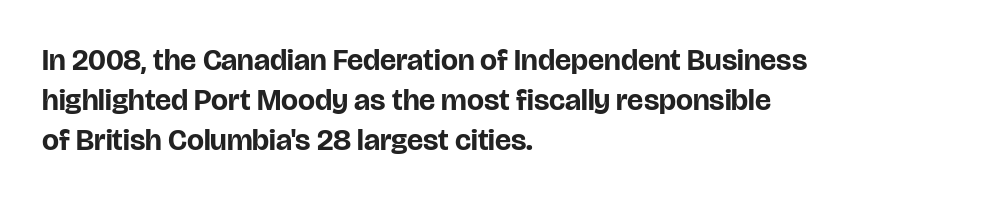
Q: Is the text bold? A: Yes.
Q: Is the text italic (slanted)? A: No, it is upright.
Q: Is the typeface a serif or a sans-serif typeface? A: Sans-serif.
Q: Is the text underlined? A: No.
Q: How is the paragraph aligned? A: Left-aligned.
Q: Is the spacing between letters normal or unusually wide? A: Normal.
Q: Is the spacing between lines tight, normal or loose? A: Normal.
Q: Width (condensed, normal, or wide)? A: Normal.
Q: Stroke contrast? A: Low.
Q: x-height? A: Large.
Q: Monospaced? A: No.
